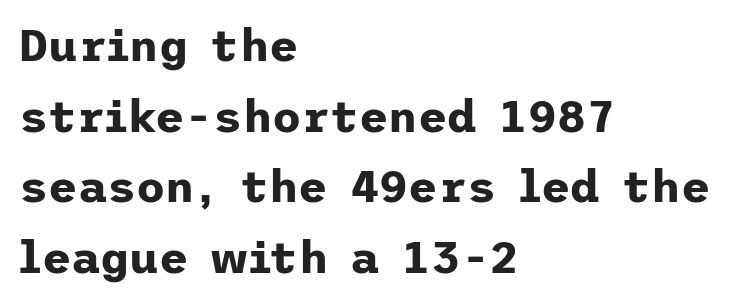
{"serif": "no", "italic": "no", "bold": "yes", "weight": "bold", "width": "normal", "stroke_contrast": "low", "x_height": "medium", "underline": "no", "align": "left", "line_spacing": "normal", "line_spacing_ratio": 1.57, "letter_spacing": "normal", "letter_spacing_em": 0.0, "glyph_px": 45}
